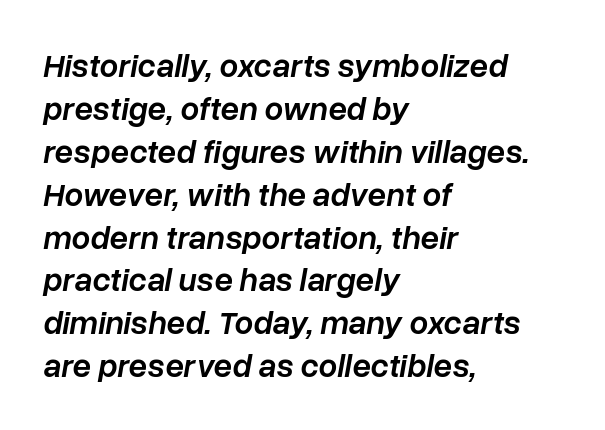
The image shows 33 px semibold type, italic (leaning right); set left-aligned, normal line spacing (1.3x), normal letter spacing, not underlined; low stroke contrast and a medium x-height.
